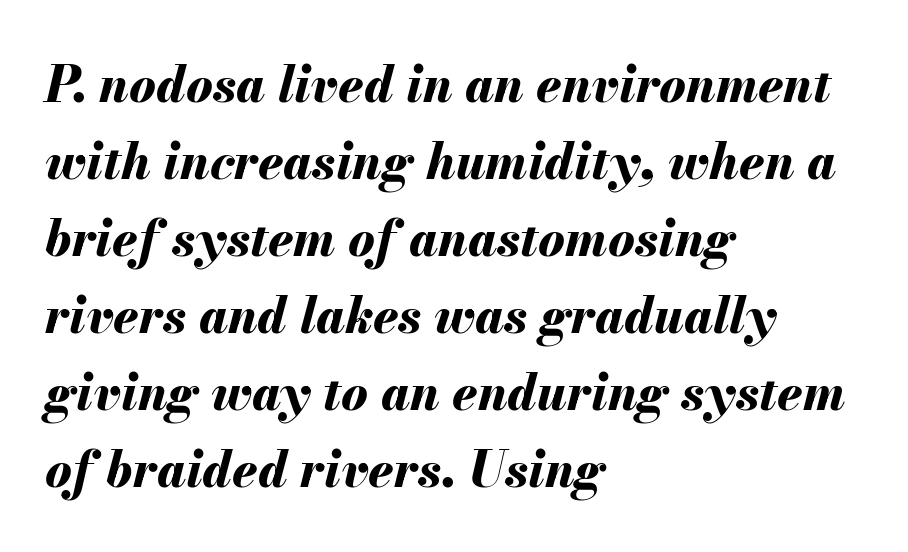
The passage shown is typed in a proportional face where columns would drift. Left-aligned paragraph, ragged on the right. Summary of vertical rhythm: regular, with standard interline spacing. Clear beneath every line of the passage. The rendering applies a slant to the glyphs.
